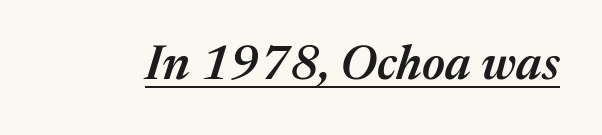
The image shows 48 px semibold type, italic (leaning right); set normal letter spacing, underlined; medium stroke contrast and a medium x-height.
